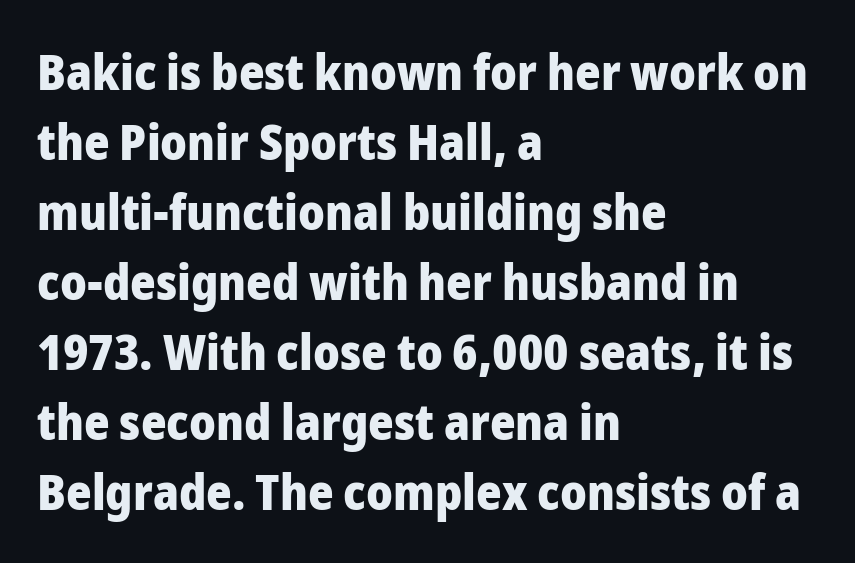
Q: Is the text bold? A: Yes.
Q: Is the text italic (slanted)? A: No, it is upright.
Q: Is the typeface a serif or a sans-serif typeface? A: Sans-serif.
Q: Is the text underlined? A: No.
Q: How is the paragraph aligned? A: Left-aligned.
Q: Is the spacing between letters normal or unusually wide? A: Normal.
Q: Is the spacing between lines tight, normal or loose? A: Normal.
Q: Width (condensed, normal, or wide)? A: Normal.
Q: Stroke contrast? A: Low.
Q: x-height? A: Medium.
Q: Monospaced? A: No.
